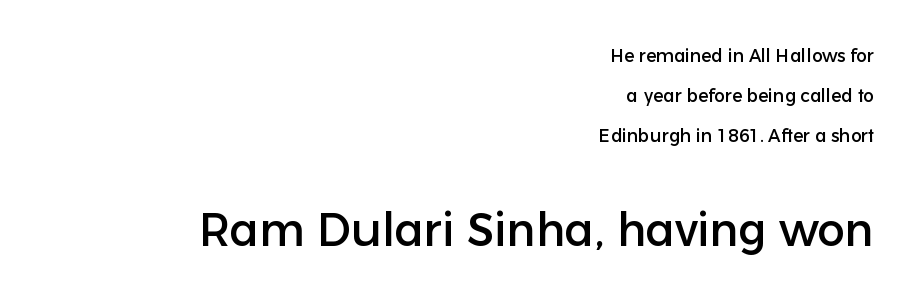
Q: Is the text italic (slanted)? A: No, it is upright.
Q: Is the typeface a serif or a sans-serif typeface? A: Sans-serif.
Q: Is the text underlined? A: No.
Q: How is the paragraph aligned? A: Right-aligned.
Q: Is the spacing between letters normal or unusually wide? A: Normal.
Q: Is the spacing between lines tight, normal or loose? A: Loose.
Q: Which block of text is set in a larger size, the first (top) or the second (bottom)? A: The second (bottom) one.
Q: Width (condensed, normal, or wide)? A: Normal.
Q: Stroke contrast? A: Low.
Q: x-height? A: Medium.
Q: Monospaced? A: No.
